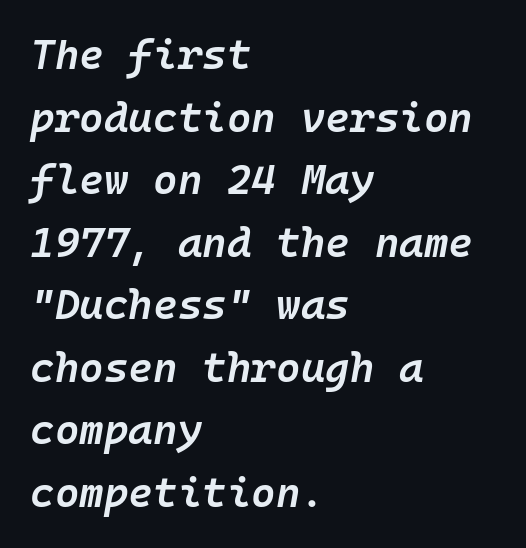
The image shows 42 px semibold type, italic (leaning right), monospaced; set left-aligned, normal line spacing (1.49x), normal letter spacing, not underlined; low stroke contrast and a medium x-height.
